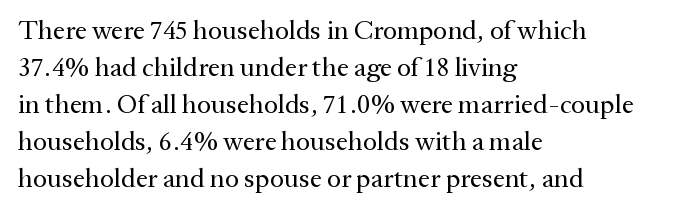
Reading down the block, your eye returns to a fixed left position each line. Tall strokes in this sample are plumb rather than angled. The rendering uses a moderate line-height, typical for paragraphs. This is not heavy type; no bold has been used. Any mark beneath the type? The region is blank. Each word holds together tightly as a unit, with standard inter-letter gaps.
